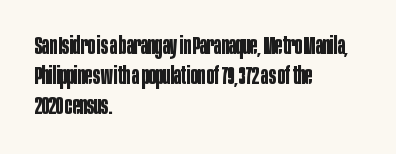
{"italic": "no", "bold": "yes", "underline": "no", "align": "left", "line_spacing_ratio": 1.24, "letter_spacing": "normal", "letter_spacing_em": 0.0, "glyph_px": 24}
